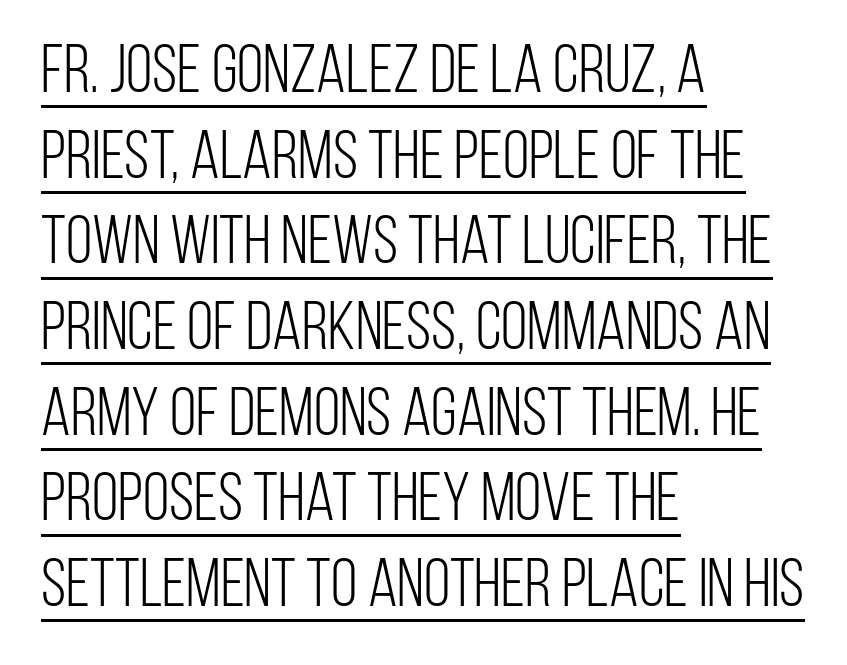
Q: Is the text bold? A: No.
Q: Is the text italic (slanted)? A: No, it is upright.
Q: Is the typeface a serif or a sans-serif typeface? A: Sans-serif.
Q: Is the text underlined? A: Yes.
Q: How is the paragraph aligned? A: Left-aligned.
Q: Is the spacing between letters normal or unusually wide? A: Normal.
Q: Is the spacing between lines tight, normal or loose? A: Normal.
Q: Width (condensed, normal, or wide)? A: Condensed.
Q: Stroke contrast? A: Low.
Q: x-height? A: Large.
Q: Monospaced? A: No.
